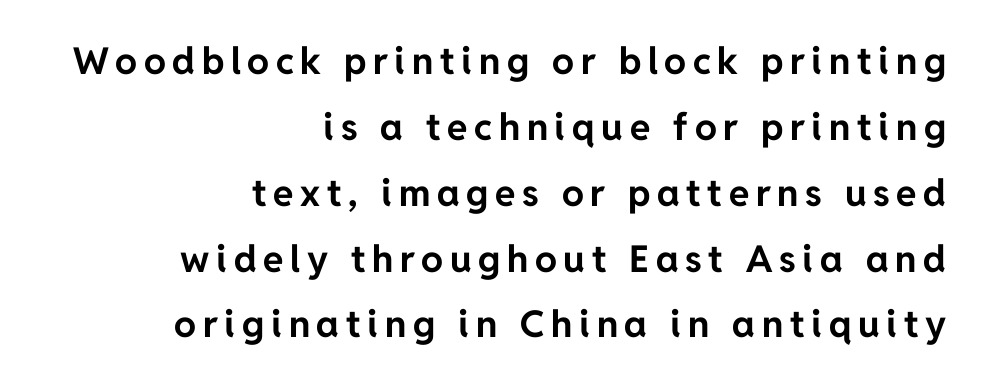
The image shows 37 px bold sans-serif type, upright; set right-aligned, line spacing 1.78x, not underlined; low stroke contrast and a medium x-height.
